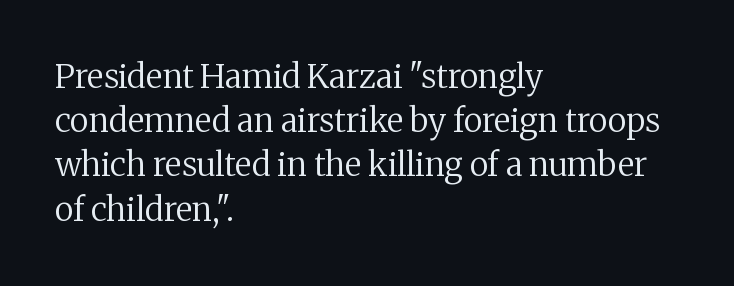
Q: Is the text bold? A: No.
Q: Is the text italic (slanted)? A: No, it is upright.
Q: Is the typeface a serif or a sans-serif typeface? A: Serif.
Q: Is the text underlined? A: No.
Q: How is the paragraph aligned? A: Left-aligned.
Q: Is the spacing between letters normal or unusually wide? A: Normal.
Q: Is the spacing between lines tight, normal or loose? A: Normal.
Q: Width (condensed, normal, or wide)? A: Normal.
Q: Stroke contrast? A: Medium.
Q: x-height? A: Medium.
Q: Monospaced? A: No.
